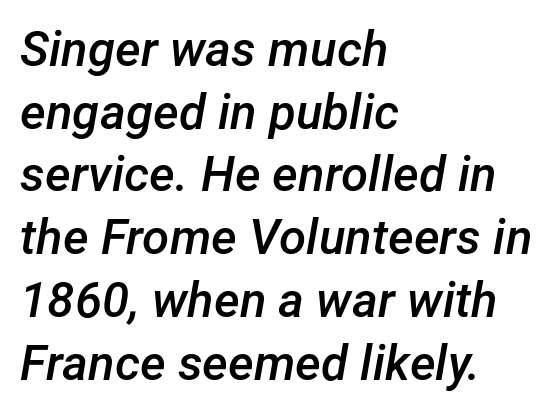
The image shows 49 px semibold type, italic (leaning right); set left-aligned, normal line spacing (1.28x), normal letter spacing, not underlined; low stroke contrast and a medium x-height.
